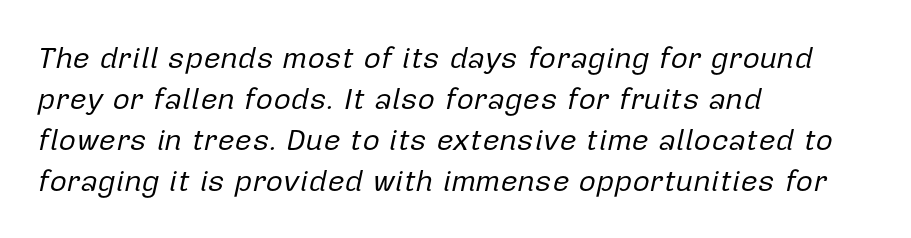
{"italic": "yes", "lean": "right", "slant_degrees": 12, "bold": "no", "weight": "regular", "width": "normal", "stroke_contrast": "low", "x_height": "medium", "monospaced": "no", "underline": "no", "align": "left", "line_spacing": "normal", "line_spacing_ratio": 1.37, "letter_spacing": "normal", "letter_spacing_em": 0.0, "glyph_px": 30}
